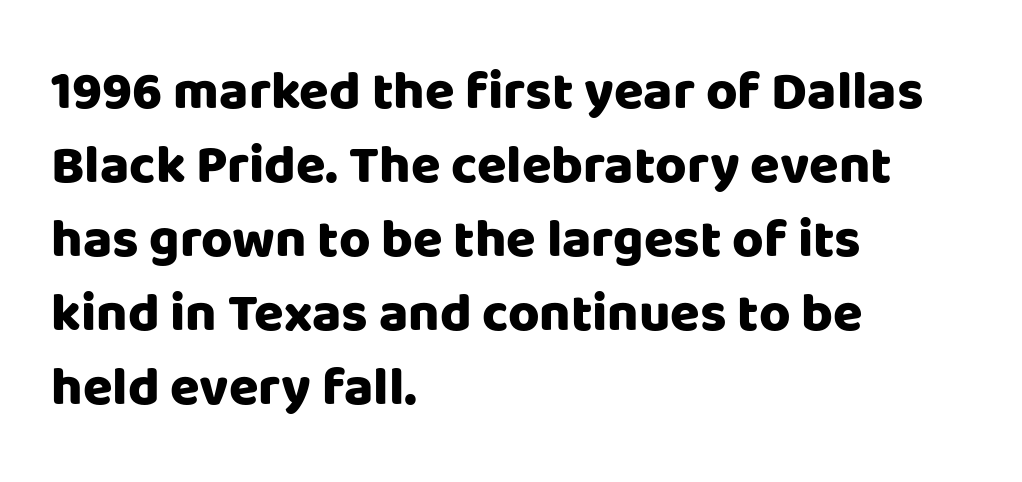
The image shows 54 px heavy sans-serif type, upright; set left-aligned, normal line spacing (1.37x), normal letter spacing, not underlined; low stroke contrast and a large x-height.
